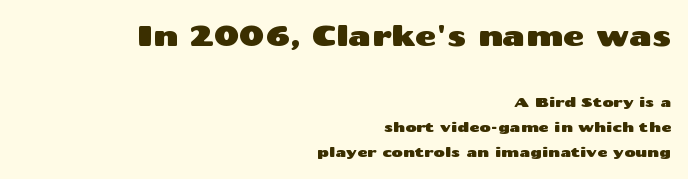
The image shows 29 px wide sans-serif type, upright; set right-aligned, line spacing 1.81x, normal letter spacing, not underlined; the first (top) block is 2.07x larger; medium stroke contrast and a medium x-height.
